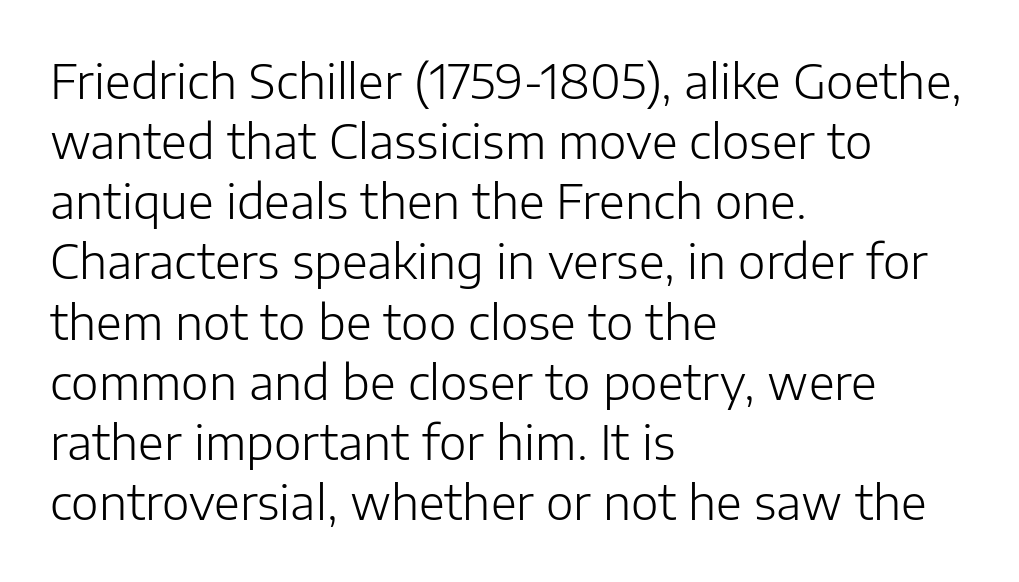
{"serif": "no", "italic": "no", "bold": "no", "weight": "light", "width": "normal", "stroke_contrast": "low", "x_height": "medium", "monospaced": "no", "underline": "no", "align": "left", "line_spacing": "normal", "line_spacing_ratio": 1.28, "letter_spacing": "normal", "letter_spacing_em": 0.0, "glyph_px": 47}
